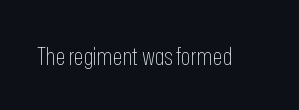
The rendering keeps characters at their native spacing. The font sits on the lighter half of the weight spectrum, regular included. Quick note: underline off. Is there any slant? The stems are plumb.
